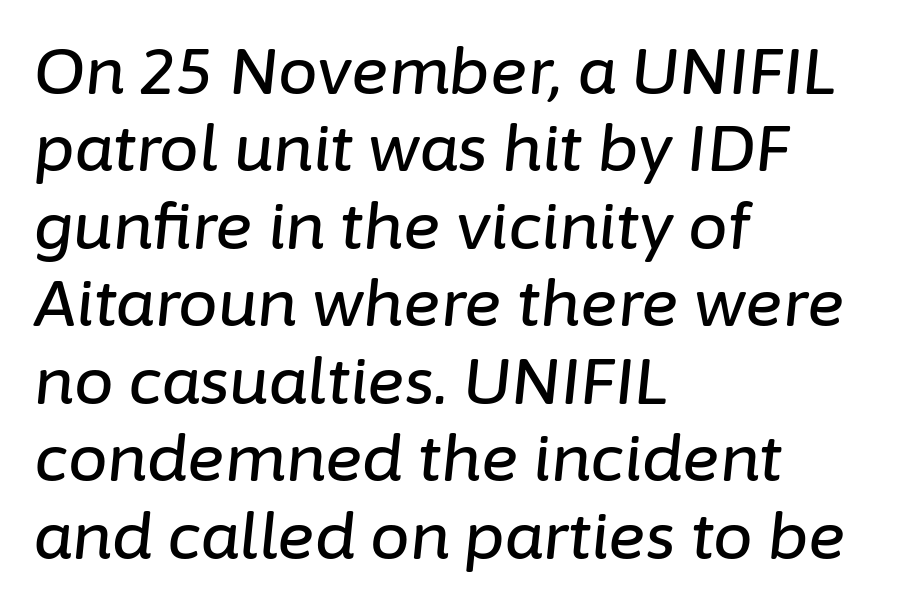
Q: Is the text italic (slanted)? A: Yes, it leans right by about 6 degrees.
Q: Is the text underlined? A: No.
Q: How is the paragraph aligned? A: Left-aligned.
Q: Is the spacing between letters normal or unusually wide? A: Normal.
Q: Width (condensed, normal, or wide)? A: Normal.
Q: Stroke contrast? A: Low.
Q: x-height? A: Medium.
Q: Monospaced? A: No.
